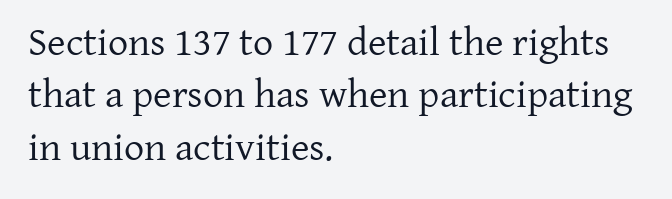
The image shows 40 px regular-weight serif type, upright; set left-aligned, normal line spacing (1.31x), normal letter spacing, not underlined; low stroke contrast and a medium x-height.
